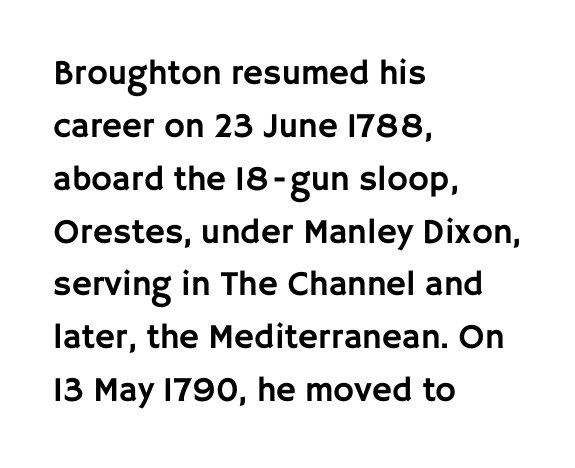
Regular leading. A sans-serif font was chosen for this passage. Underline: absent. Does the copy run flush right? No — it runs flush left.
